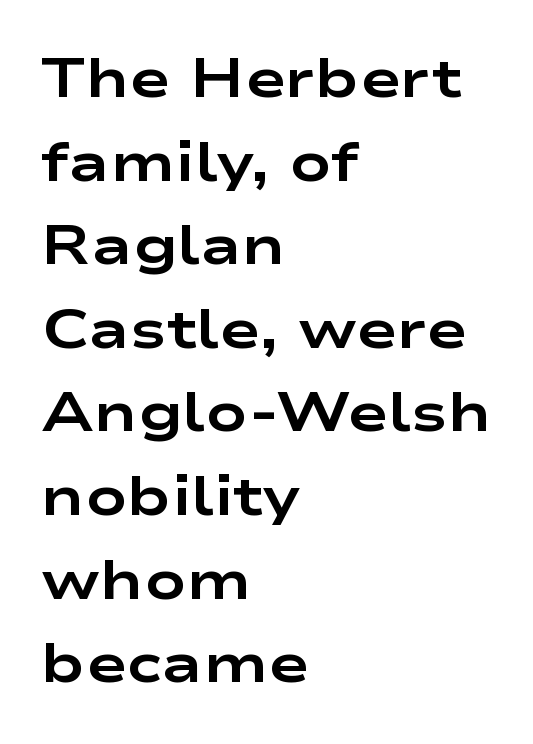
The image shows 55 px bold, wide sans-serif type, upright; set left-aligned, normal line spacing (1.52x), normal letter spacing, not underlined; low stroke contrast and a medium x-height.
